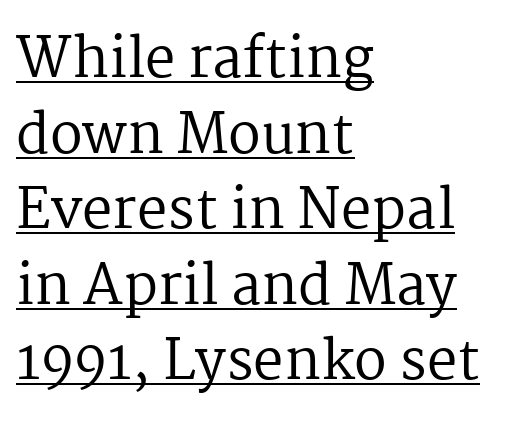
The image shows 54 px regular-weight serif type, upright; set left-aligned, normal line spacing (1.4x), normal letter spacing, underlined; medium stroke contrast and a medium x-height.
